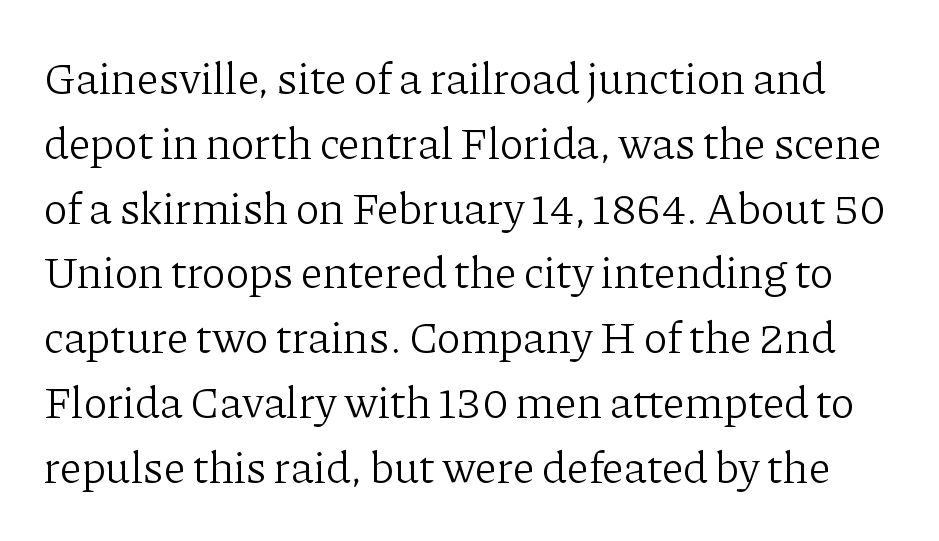
{"serif": "yes", "italic": "no", "bold": "no", "weight": "light", "width": "normal", "stroke_contrast": "low", "x_height": "medium", "monospaced": "no", "underline": "no", "line_spacing": "normal", "line_spacing_ratio": 1.44, "letter_spacing": "normal", "letter_spacing_em": 0.0, "glyph_px": 45}
